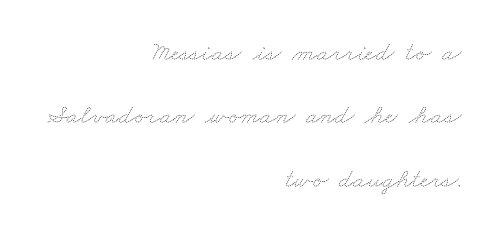
{"bold": "no", "underline": "no", "align": "right", "line_spacing": "loose", "line_spacing_ratio": 2.35, "letter_spacing": "normal", "letter_spacing_em": 0.0, "glyph_px": 27}
